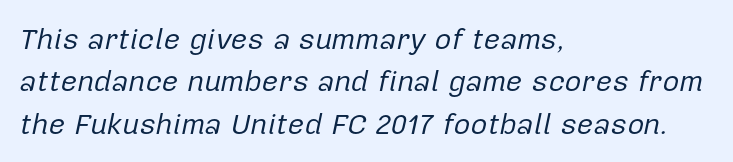
Q: Is the text bold? A: No.
Q: Is the text italic (slanted)? A: Yes, it leans right by about 12 degrees.
Q: Is the text underlined? A: No.
Q: How is the paragraph aligned? A: Left-aligned.
Q: Is the spacing between letters normal or unusually wide? A: Normal.
Q: Is the spacing between lines tight, normal or loose? A: Normal.
Q: Width (condensed, normal, or wide)? A: Normal.
Q: Stroke contrast? A: Low.
Q: x-height? A: Medium.
Q: Monospaced? A: No.
